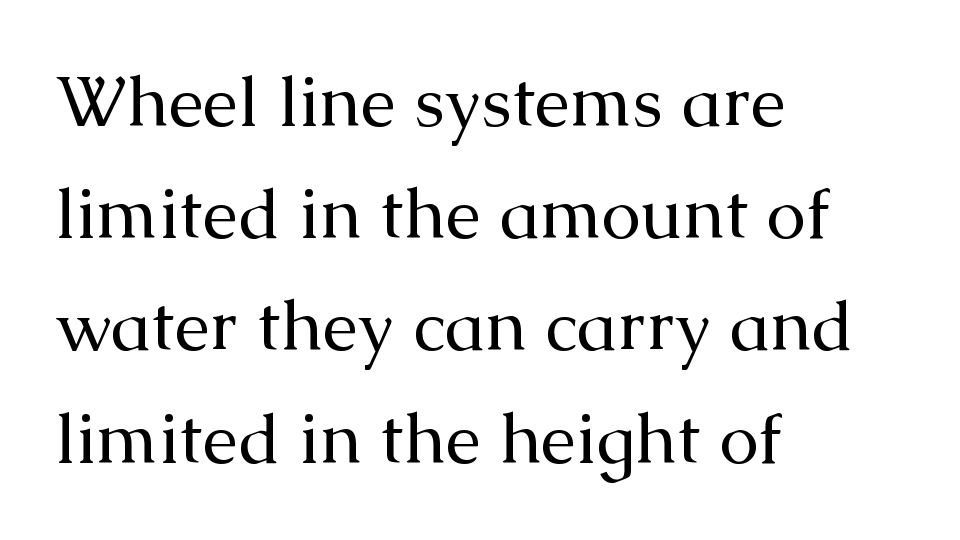
{"serif": "yes", "italic": "no", "bold": "no", "weight": "regular", "width": "normal", "stroke_contrast": "medium", "x_height": "medium", "monospaced": "no", "underline": "no", "align": "left", "line_spacing": "normal", "line_spacing_ratio": 1.58, "letter_spacing": "normal", "letter_spacing_em": 0.0, "glyph_px": 71}
